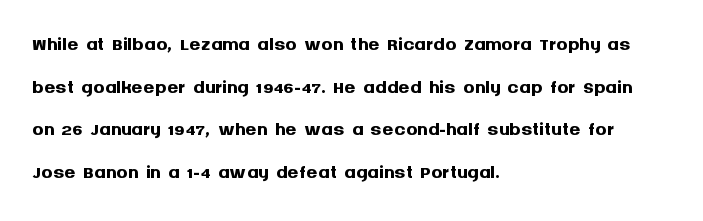
The image shows 28 px semibold sans-serif type, upright; set left-aligned, normal line spacing (1.52x), normal letter spacing, not underlined; medium stroke contrast and a large x-height.
